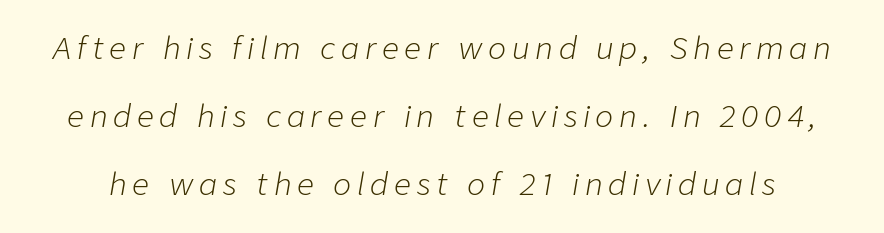
Q: Is the text bold? A: No.
Q: Is the text italic (slanted)? A: Yes, it leans right by about 9 degrees.
Q: Is the text underlined? A: No.
Q: Is the spacing between lines tight, normal or loose? A: Loose.
Q: Width (condensed, normal, or wide)? A: Normal.
Q: Stroke contrast? A: Low.
Q: x-height? A: Medium.
Q: Monospaced? A: No.
